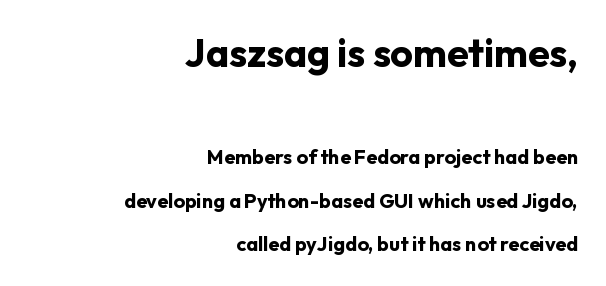
{"serif": "no", "italic": "no", "bold": "yes", "weight": "bold", "width": "normal", "stroke_contrast": "low", "x_height": "medium", "monospaced": "no", "underline": "no", "align": "right", "line_spacing": "loose", "line_spacing_ratio": 2.18, "letter_spacing": "normal", "letter_spacing_em": 0.0, "larger_block": "first", "size_ratio": 1.95, "glyph_px": 39}
